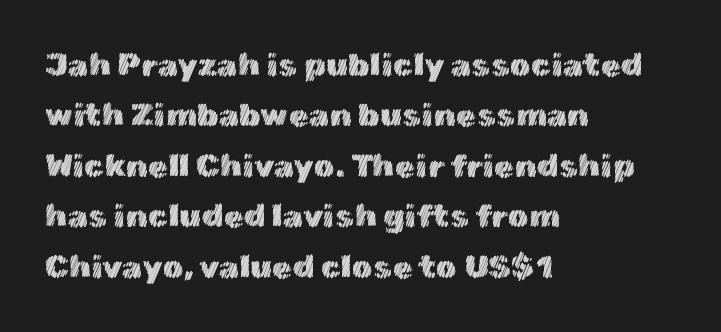
Students, note that the glyphs here touch the page at normal intervals. The paragraph has a hard left edge and a soft right edge. A roman cut, with each character standing at attention. Nobody drew a line under any word here.
